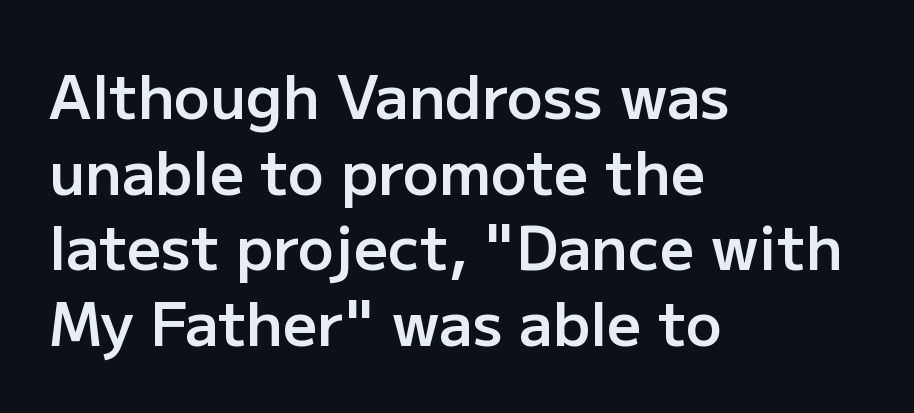
A roman cut, with each character standing at attention. The strip under each line holds only bare page. Serifs: no, the terminals of the letterforms are clean. Moderately thickened strokes mark this as semibold type.
